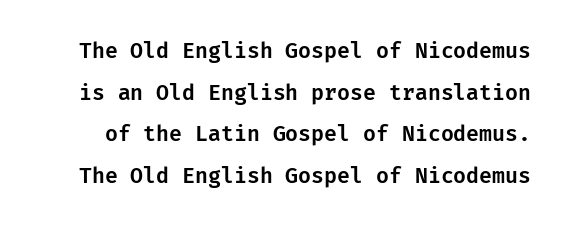
{"italic": "no", "underline": "no", "line_spacing": "loose", "line_spacing_ratio": 1.98, "letter_spacing": "normal", "letter_spacing_em": 0.0, "glyph_px": 21}
